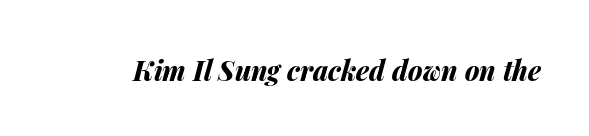
The image shows 27 px bold type, italic (leaning right); set normal letter spacing, not underlined.
